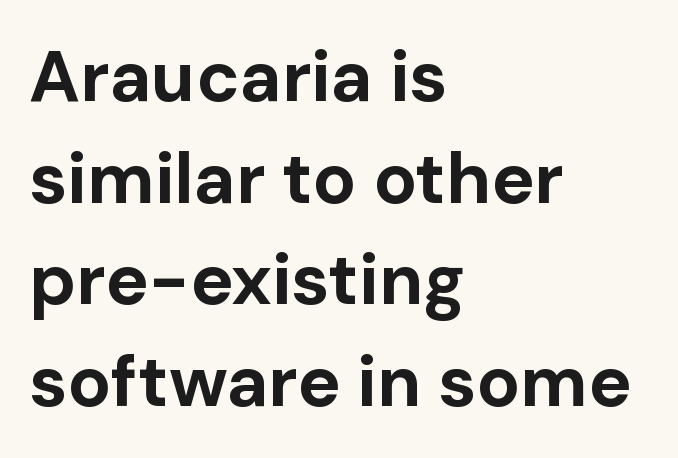
The letterforms sit shoulder to shoulder at normal distance. The specimen reads as upright at a glance. Its strokes are broad and dark, the hallmark of bold type. These lines sit exactly where default settings would place them.
